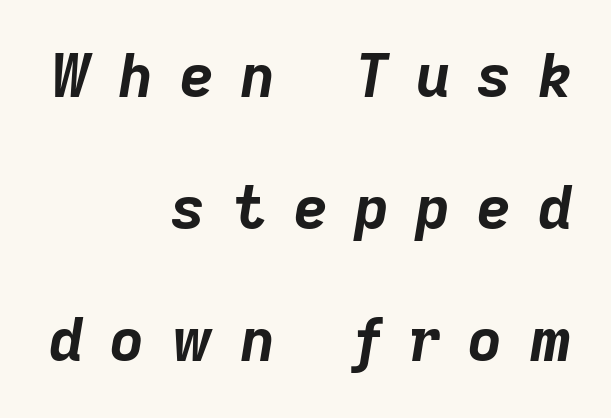
The image shows 59 px bold type, italic (leaning right); set right-aligned, loose line spacing (2.24x), unusually wide letter spacing (+0.46 em), not underlined; low stroke contrast and a medium x-height.
